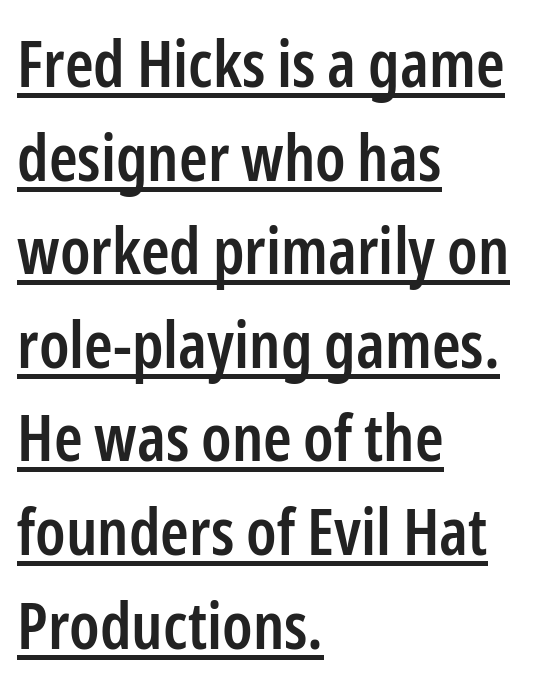
{"serif": "no", "italic": "no", "bold": "semi", "weight": "semibold", "width": "condensed", "stroke_contrast": "low", "x_height": "medium", "monospaced": "no", "underline": "yes", "align": "left", "line_spacing": "normal", "line_spacing_ratio": 1.44, "letter_spacing": "normal", "letter_spacing_em": 0.0, "glyph_px": 65}
